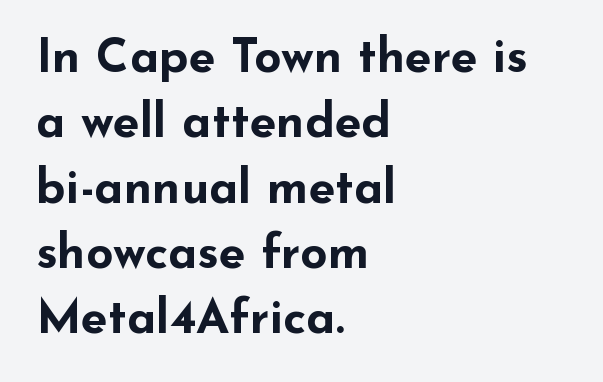
The image shows 48 px bold, wide sans-serif type, upright; set left-aligned, normal line spacing (1.36x), normal letter spacing, not underlined; low stroke contrast and a small x-height.
